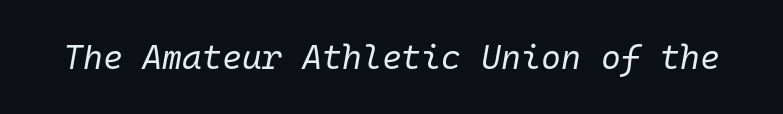
Q: Is the text bold? A: No.
Q: Is the text italic (slanted)? A: Yes, it leans right by about 10 degrees.
Q: Is the text underlined? A: No.
Q: Is the spacing between letters normal or unusually wide? A: Normal.
Q: Width (condensed, normal, or wide)? A: Normal.
Q: Stroke contrast? A: Low.
Q: x-height? A: Medium.
Q: Monospaced? A: Yes.
